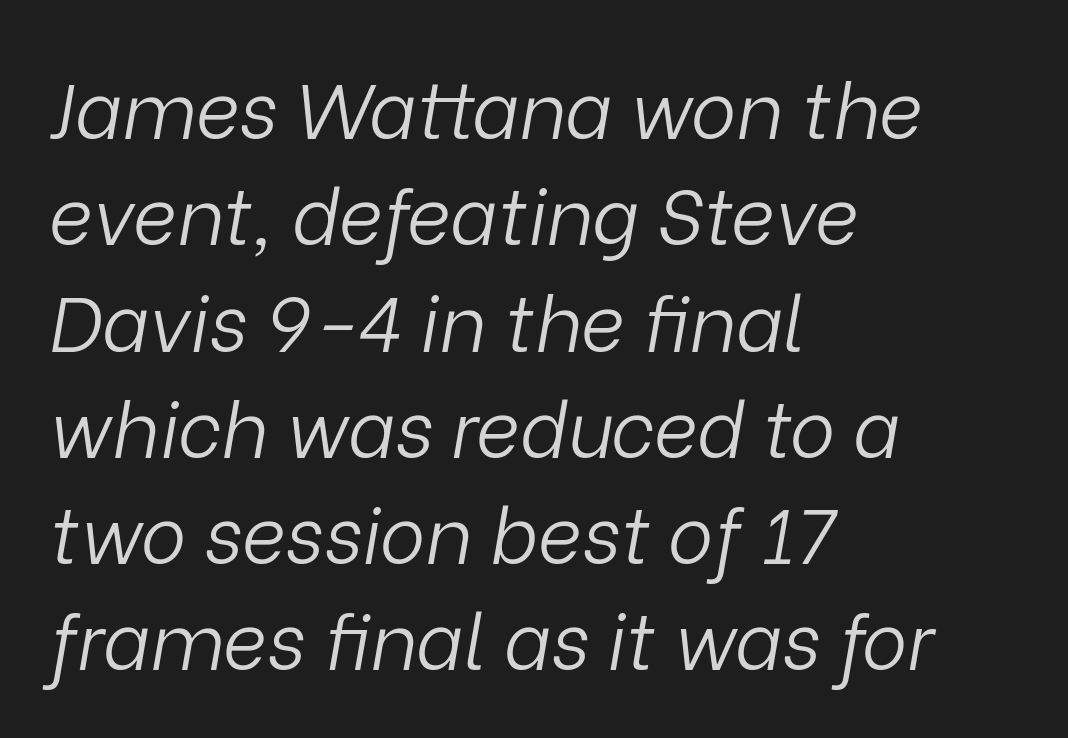
The image shows 77 px light type, italic (leaning right); set left-aligned, normal line spacing (1.38x), normal letter spacing, not underlined; low stroke contrast and a medium x-height.
